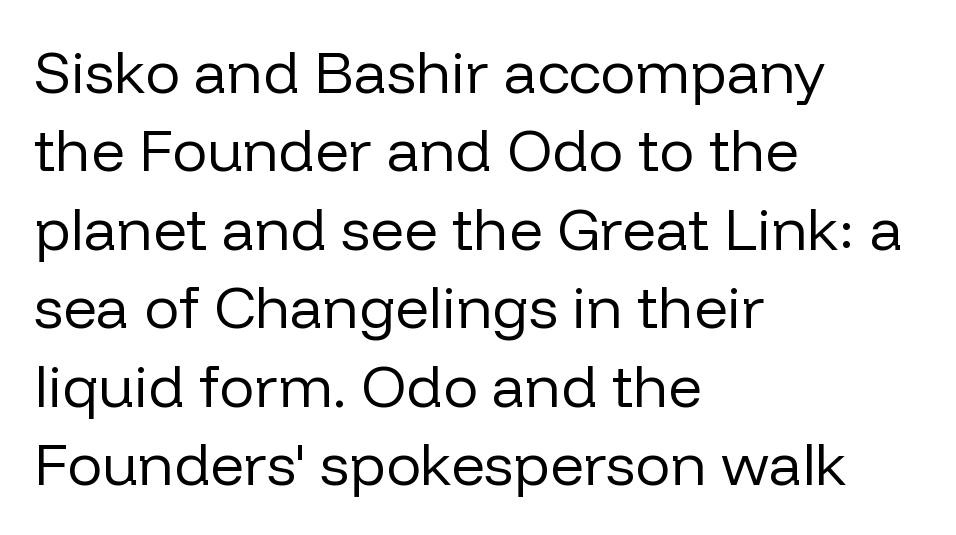
The image shows 59 px regular-weight sans-serif type, upright; set left-aligned, normal line spacing (1.33x), normal letter spacing, not underlined; low stroke contrast and a medium x-height.
